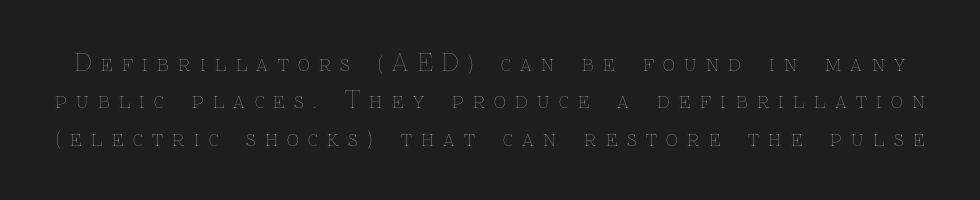
{"italic": "no", "bold": "no", "underline": "no", "line_spacing": "normal", "line_spacing_ratio": 1.62, "letter_spacing": "wide", "letter_spacing_em": 0.41, "glyph_px": 23}
